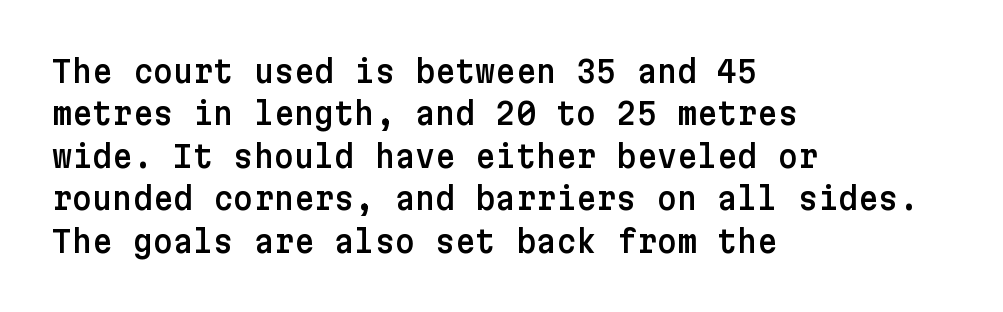
Q: Is the text italic (slanted)? A: No, it is upright.
Q: Is the typeface a serif or a sans-serif typeface? A: Sans-serif.
Q: Is the text underlined? A: No.
Q: How is the paragraph aligned? A: Left-aligned.
Q: Is the spacing between letters normal or unusually wide? A: Normal.
Q: Is the spacing between lines tight, normal or loose? A: Normal.
Q: Width (condensed, normal, or wide)? A: Normal.
Q: Stroke contrast? A: Low.
Q: x-height? A: Medium.
